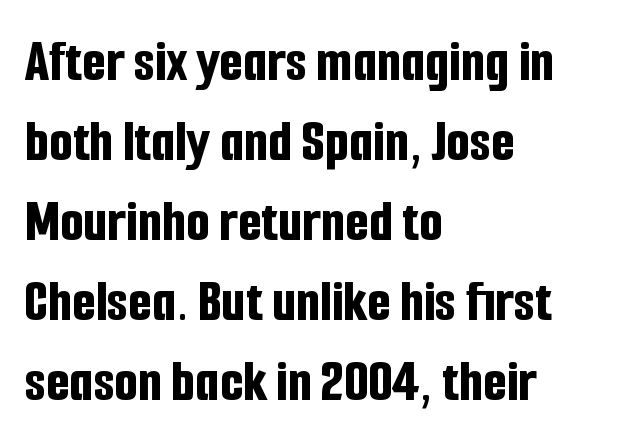
{"serif": "no", "italic": "no", "bold": "yes", "weight": "bold", "width": "condensed", "stroke_contrast": "low", "x_height": "medium", "monospaced": "no", "underline": "no", "align": "left", "line_spacing": "normal", "line_spacing_ratio": 1.31, "letter_spacing": "normal", "letter_spacing_em": 0.0, "glyph_px": 61}
